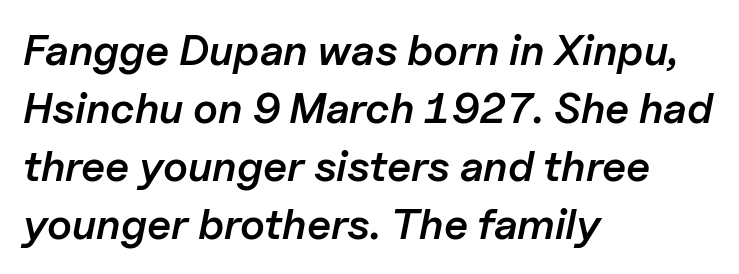
Q: Is the text bold? A: Semi-bold.
Q: Is the text italic (slanted)? A: Yes, it leans right by about 11 degrees.
Q: Is the text underlined? A: No.
Q: How is the paragraph aligned? A: Left-aligned.
Q: Is the spacing between letters normal or unusually wide? A: Normal.
Q: Is the spacing between lines tight, normal or loose? A: Normal.
Q: Width (condensed, normal, or wide)? A: Normal.
Q: Stroke contrast? A: Low.
Q: x-height? A: Medium.
Q: Monospaced? A: No.
